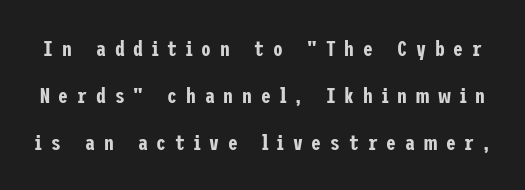
The image shows 22 px text type, upright; set loose line spacing (2.13x), unusually wide letter spacing (+0.4 em), not underlined.
